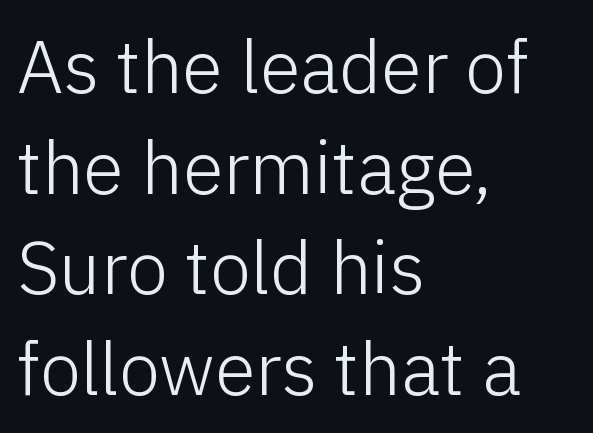
Q: Is the text bold? A: No.
Q: Is the text italic (slanted)? A: No, it is upright.
Q: Is the typeface a serif or a sans-serif typeface? A: Sans-serif.
Q: Is the text underlined? A: No.
Q: How is the paragraph aligned? A: Left-aligned.
Q: Is the spacing between letters normal or unusually wide? A: Normal.
Q: Is the spacing between lines tight, normal or loose? A: Normal.
Q: Width (condensed, normal, or wide)? A: Normal.
Q: Stroke contrast? A: Low.
Q: x-height? A: Medium.
Q: Monospaced? A: No.
